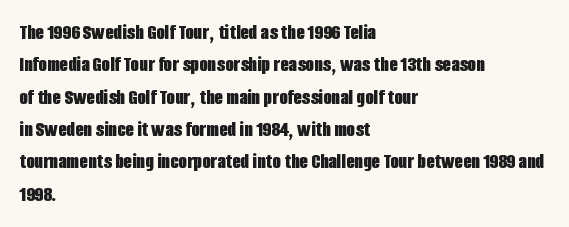
The image shows 22 px bold type, upright; set left-aligned, normal line spacing (1.47x), normal letter spacing, not underlined.
